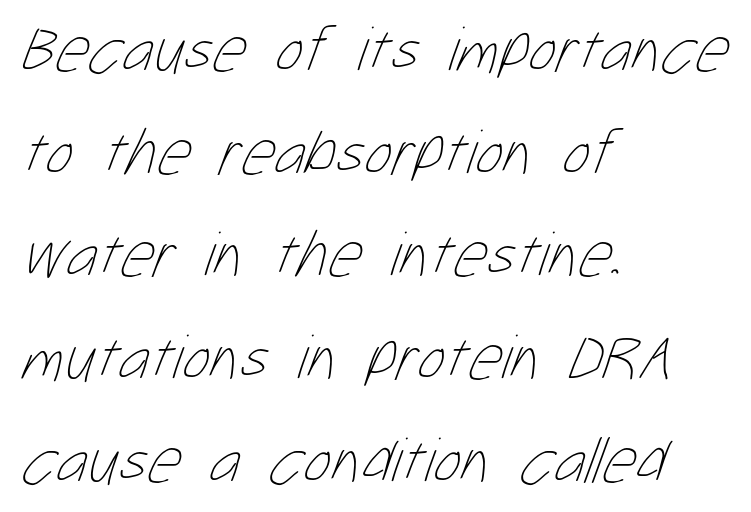
Q: Is the text bold? A: No.
Q: Is the text underlined? A: No.
Q: How is the paragraph aligned? A: Left-aligned.
Q: Is the spacing between letters normal or unusually wide? A: Normal.
Q: Is the spacing between lines tight, normal or loose? A: Normal.
Q: Width (condensed, normal, or wide)? A: Condensed.
Q: Stroke contrast? A: Low.
Q: x-height? A: Medium.
Q: Monospaced? A: No.
